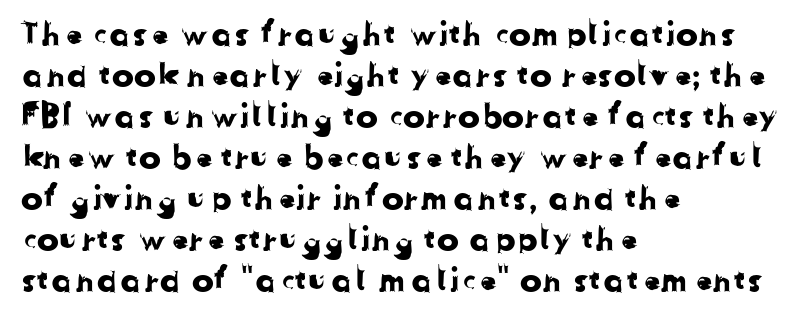
Q: Is the typeface a serif or a sans-serif typeface? A: Sans-serif.
Q: Is the text underlined? A: No.
Q: How is the paragraph aligned? A: Left-aligned.
Q: Is the spacing between letters normal or unusually wide? A: Normal.
Q: Width (condensed, normal, or wide)? A: Normal.
Q: Stroke contrast? A: Low.
Q: x-height? A: Medium.
Q: Monospaced? A: No.
